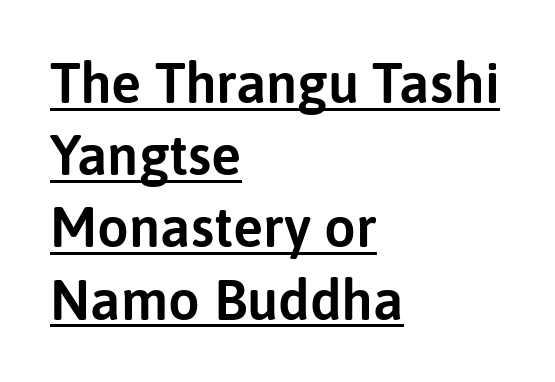
Q: Is the text italic (slanted)? A: No, it is upright.
Q: Is the typeface a serif or a sans-serif typeface? A: Sans-serif.
Q: Is the text underlined? A: Yes.
Q: How is the paragraph aligned? A: Left-aligned.
Q: Is the spacing between letters normal or unusually wide? A: Normal.
Q: Is the spacing between lines tight, normal or loose? A: Normal.
Q: Width (condensed, normal, or wide)? A: Normal.
Q: Stroke contrast? A: Low.
Q: x-height? A: Medium.
Q: Monospaced? A: No.
